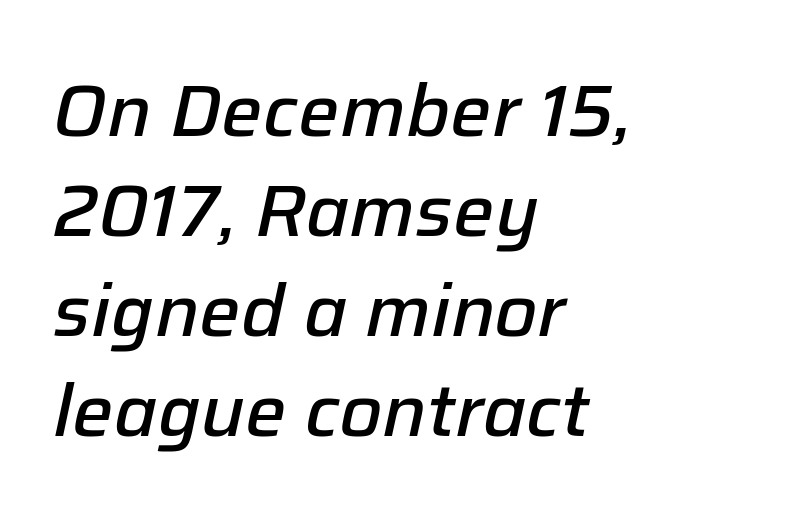
A typesetter would call this proportional, since set widths differ per character. Would a proofreader flag this as italicized? Yes. The string is rendered with underlining switched off. These lines keep a tight, regular rhythm from letter to letter. These lines sit exactly where default settings would place them.
